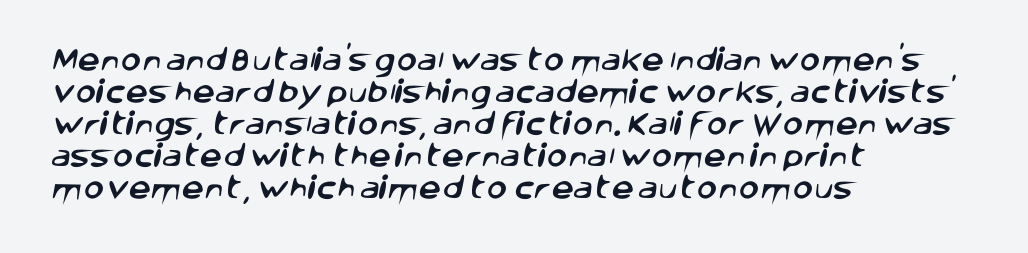
The image shows 25 px text type; set left-aligned, normal line spacing (1.28x), normal letter spacing, not underlined.
